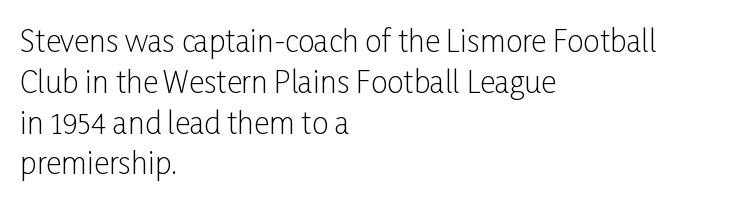
The image shows 30 px light, condensed sans-serif type, upright; set left-aligned, normal line spacing (1.36x), normal letter spacing, not underlined; low stroke contrast and a medium x-height.
